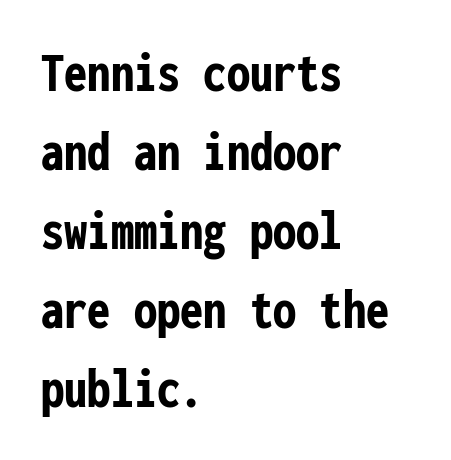
{"serif": "no", "italic": "no", "bold": "yes", "weight": "semibold", "width": "condensed", "stroke_contrast": "low", "x_height": "medium", "monospaced": "yes", "underline": "no", "align": "left", "line_spacing": "normal", "line_spacing_ratio": 1.36, "letter_spacing": "normal", "letter_spacing_em": 0.0, "glyph_px": 58}
